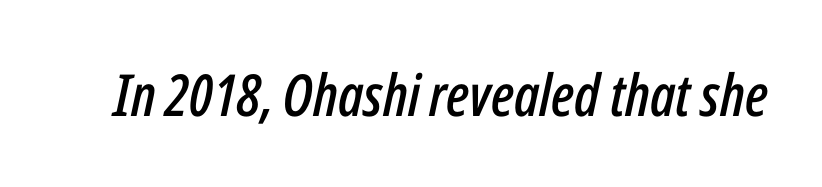
{"italic": "yes", "lean": "right", "slant_degrees": 12, "width": "condensed", "stroke_contrast": "low", "x_height": "medium", "monospaced": "no", "underline": "no", "letter_spacing": "normal", "letter_spacing_em": 0.0, "glyph_px": 58}
